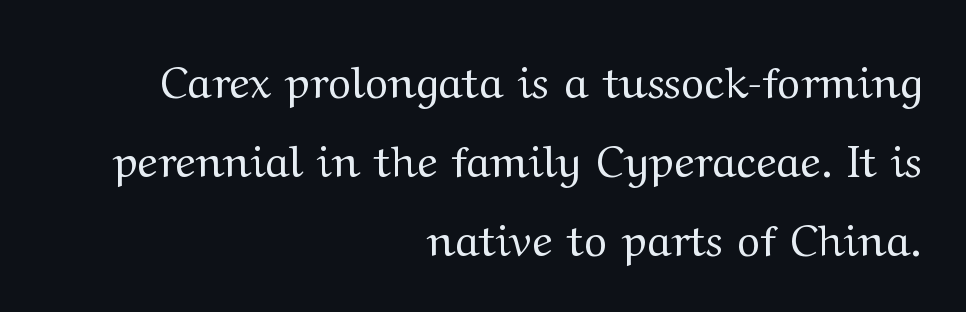
Q: Is the text bold? A: No.
Q: Is the text italic (slanted)? A: No, it is upright.
Q: Is the typeface a serif or a sans-serif typeface? A: Serif.
Q: Is the text underlined? A: No.
Q: How is the paragraph aligned? A: Right-aligned.
Q: Is the spacing between letters normal or unusually wide? A: Normal.
Q: Width (condensed, normal, or wide)? A: Wide.
Q: Stroke contrast? A: Medium.
Q: x-height? A: Medium.
Q: Monospaced? A: No.
